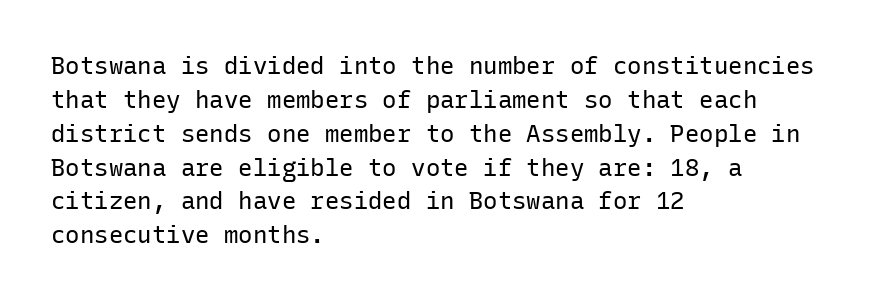
{"italic": "no", "bold": "no", "underline": "no", "align": "left", "line_spacing": "normal", "line_spacing_ratio": 1.41, "letter_spacing": "normal", "letter_spacing_em": 0.0, "glyph_px": 24}
